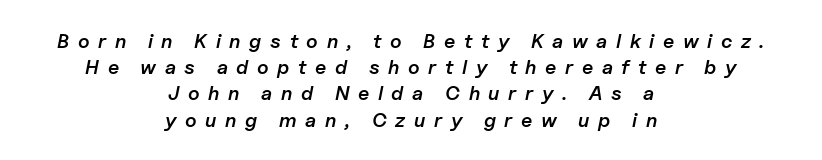
The image shows 20 px text type, italic (leaning right); set centered, normal line spacing (1.31x), unusually wide letter spacing (+0.43 em), not underlined.
